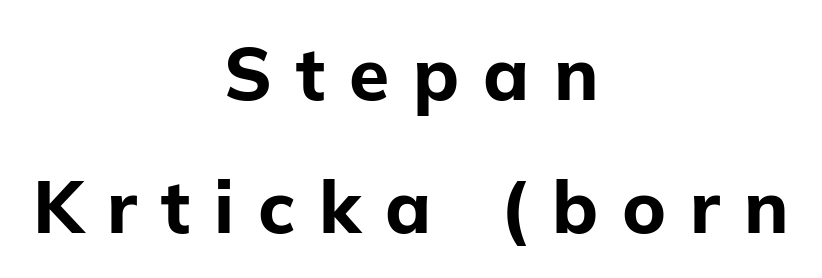
Q: Is the text bold? A: Yes.
Q: Is the text italic (slanted)? A: No, it is upright.
Q: Is the typeface a serif or a sans-serif typeface? A: Sans-serif.
Q: Is the text underlined? A: No.
Q: How is the paragraph aligned? A: Centered.
Q: Is the spacing between letters normal or unusually wide? A: Unusually wide.
Q: Width (condensed, normal, or wide)? A: Normal.
Q: Stroke contrast? A: Low.
Q: x-height? A: Medium.
Q: Monospaced? A: No.
